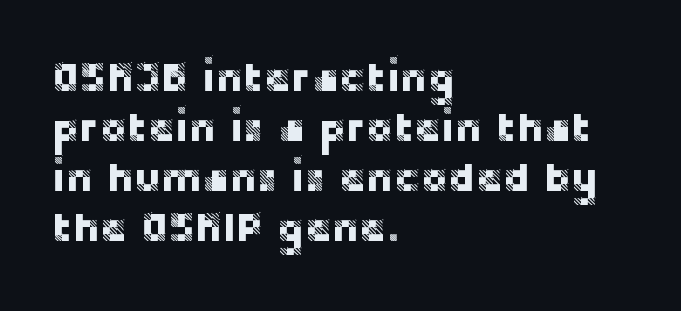
{"serif": "no", "italic": "no", "width": "normal", "stroke_contrast": "low", "x_height": "large", "monospaced": "no", "underline": "no", "align": "left", "line_spacing_ratio": 1.22, "letter_spacing": "normal", "letter_spacing_em": 0.0, "glyph_px": 41}
